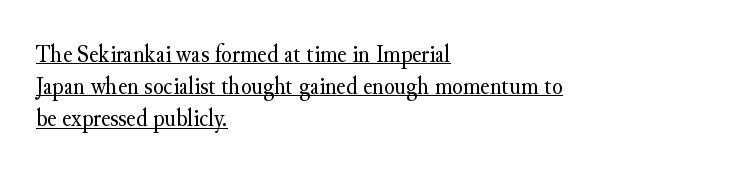
{"italic": "no", "bold": "no", "underline": "yes", "align": "left", "line_spacing": "normal", "line_spacing_ratio": 1.29, "letter_spacing": "normal", "letter_spacing_em": 0.0, "glyph_px": 25}
